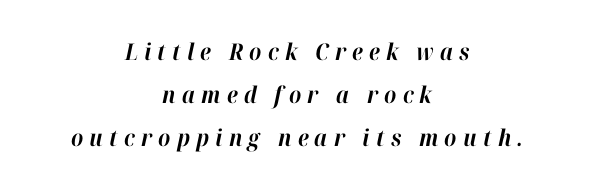
The image shows 23 px bold type, italic (leaning right); set centered, line spacing 1.86x, unusually wide letter spacing (+0.27 em), not underlined.
